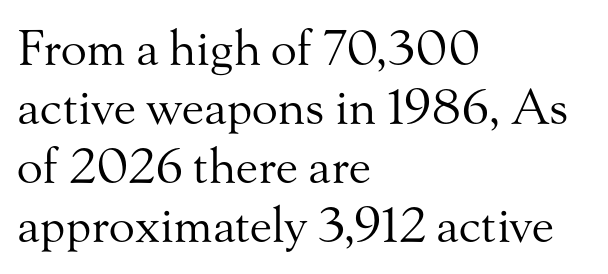
Q: Is the text bold? A: No.
Q: Is the text italic (slanted)? A: No, it is upright.
Q: Is the typeface a serif or a sans-serif typeface? A: Serif.
Q: Is the text underlined? A: No.
Q: How is the paragraph aligned? A: Left-aligned.
Q: Is the spacing between letters normal or unusually wide? A: Normal.
Q: Width (condensed, normal, or wide)? A: Normal.
Q: Stroke contrast? A: Medium.
Q: x-height? A: Small.
Q: Monospaced? A: No.
